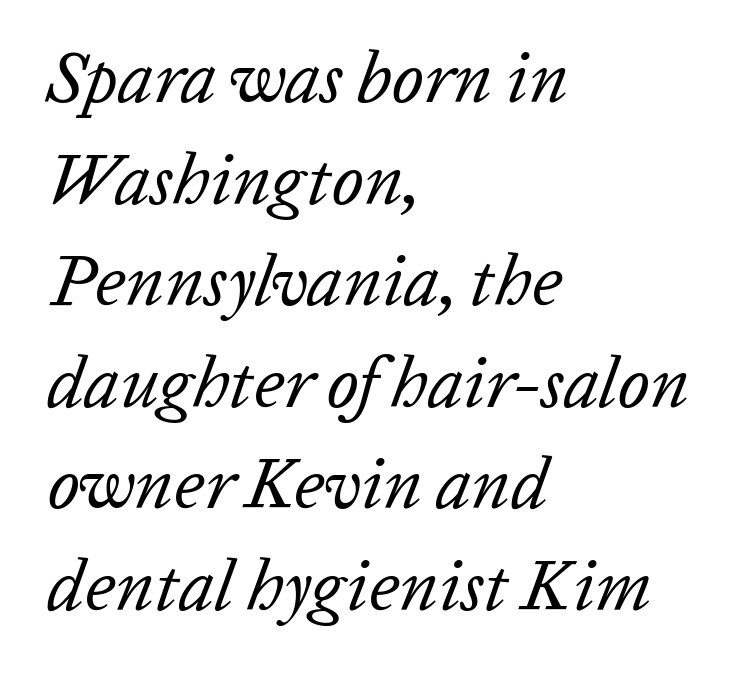
Vertical spacing — default. Which margin do the lines hug? The left one — the right edge is uneven. Decoration check: the copy has no underline. Letter spacing: default.
